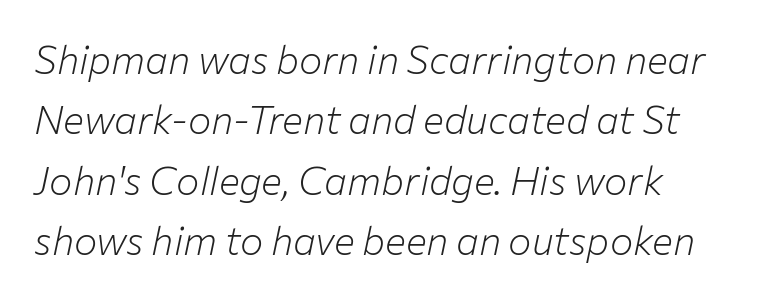
{"italic": "yes", "lean": "right", "slant_degrees": 12, "bold": "no", "weight": "light", "width": "normal", "stroke_contrast": "low", "x_height": "medium", "monospaced": "no", "underline": "no", "line_spacing": "normal", "line_spacing_ratio": 1.55, "letter_spacing": "normal", "letter_spacing_em": 0.0, "glyph_px": 39}
